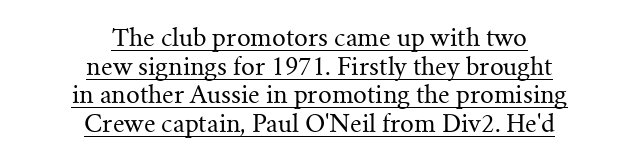
{"italic": "no", "bold": "no", "underline": "yes", "align": "center", "line_spacing_ratio": 1.19, "letter_spacing": "normal", "letter_spacing_em": 0.0, "glyph_px": 24}
